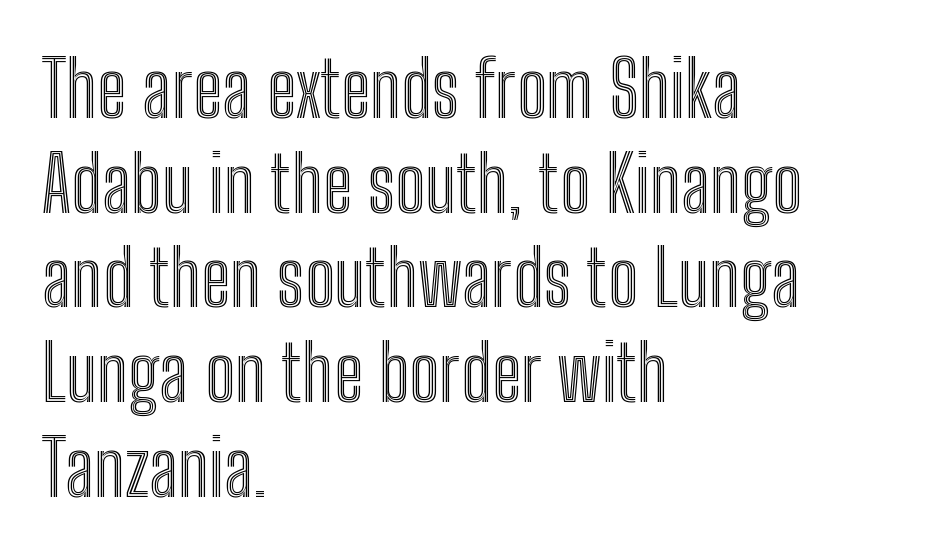
{"italic": "no", "width": "condensed", "x_height": "medium", "monospaced": "no", "underline": "no", "align": "left", "line_spacing_ratio": 1.23, "letter_spacing": "normal", "letter_spacing_em": 0.0, "glyph_px": 77}
